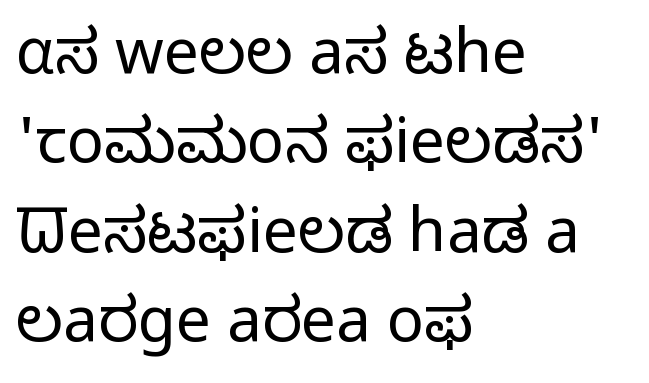
The image shows 62 px light sans-serif type, upright; set left-aligned, normal line spacing (1.44x), normal letter spacing, not underlined; low stroke contrast and a medium x-height.
